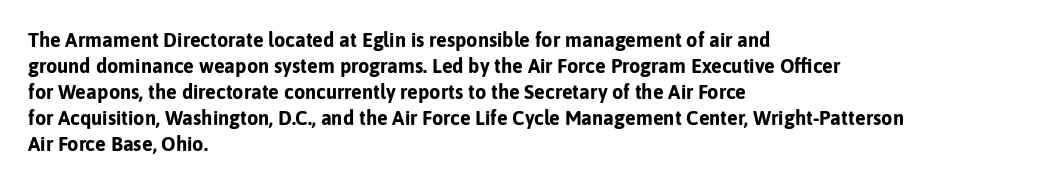
The image shows 20 px bold type, upright; set left-aligned, normal line spacing (1.3x), normal letter spacing, not underlined.
